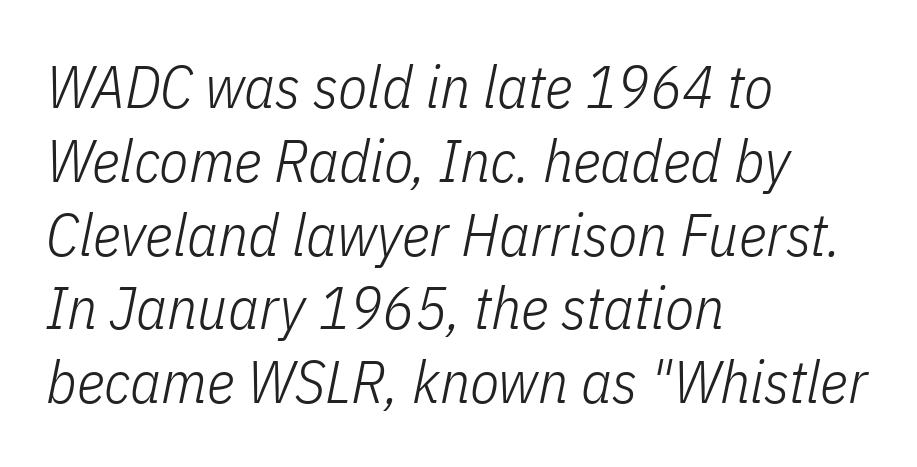
Q: Is the text bold? A: No.
Q: Is the text italic (slanted)? A: Yes, it leans right by about 11 degrees.
Q: Is the text underlined? A: No.
Q: How is the paragraph aligned? A: Left-aligned.
Q: Is the spacing between letters normal or unusually wide? A: Normal.
Q: Width (condensed, normal, or wide)? A: Condensed.
Q: Stroke contrast? A: Low.
Q: x-height? A: Medium.
Q: Monospaced? A: No.
